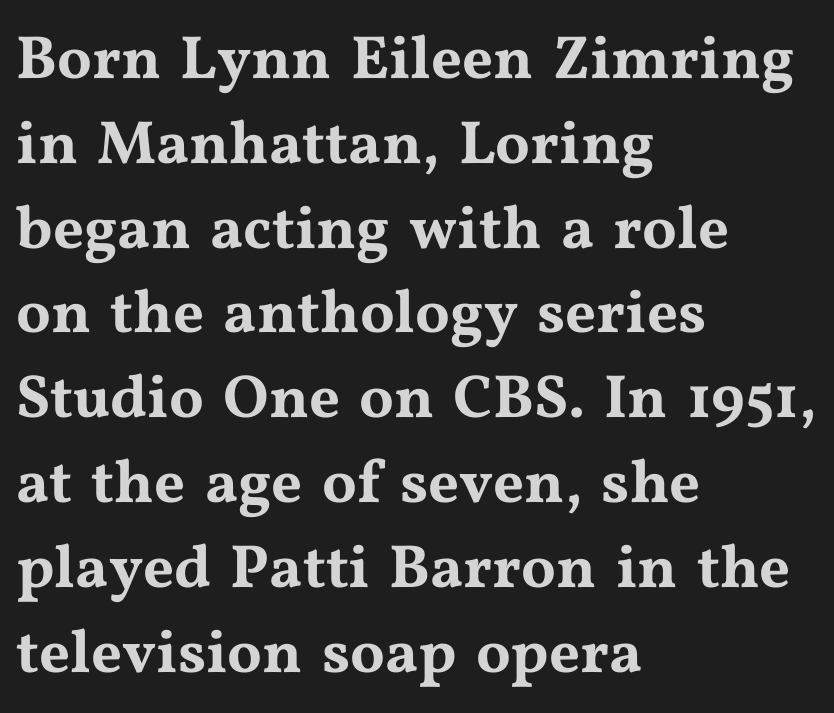
{"serif": "yes", "italic": "no", "width": "wide", "stroke_contrast": "medium", "x_height": "medium", "monospaced": "no", "underline": "no", "align": "left", "line_spacing": "normal", "line_spacing_ratio": 1.39, "letter_spacing": "normal", "letter_spacing_em": 0.0, "glyph_px": 61}
